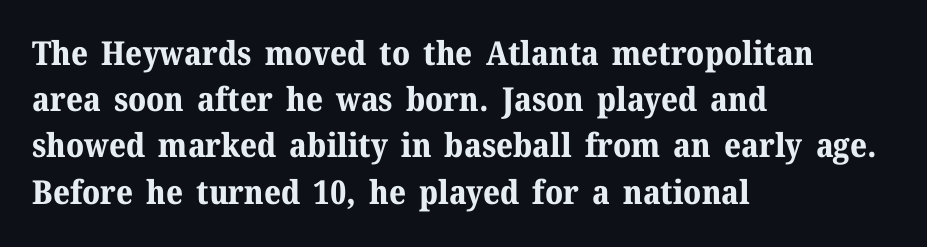
Q: Is the text bold? A: Yes.
Q: Is the text italic (slanted)? A: No, it is upright.
Q: Is the typeface a serif or a sans-serif typeface? A: Serif.
Q: Is the text underlined? A: No.
Q: How is the paragraph aligned? A: Left-aligned.
Q: Is the spacing between letters normal or unusually wide? A: Normal.
Q: Is the spacing between lines tight, normal or loose? A: Normal.
Q: Width (condensed, normal, or wide)? A: Normal.
Q: Stroke contrast? A: Medium.
Q: x-height? A: Medium.
Q: Monospaced? A: No.
